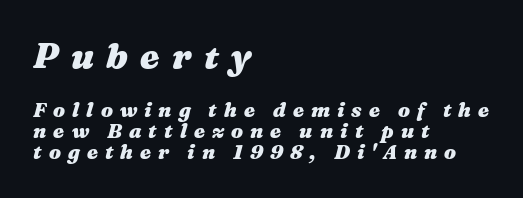
Q: Is the text bold? A: Yes.
Q: Is the text italic (slanted)? A: Yes, it leans right by about 16 degrees.
Q: Is the text underlined? A: No.
Q: How is the paragraph aligned? A: Left-aligned.
Q: Is the spacing between letters normal or unusually wide? A: Unusually wide.
Q: Is the spacing between lines tight, normal or loose? A: Tight.
Q: Which block of text is set in a larger size, the first (top) or the second (bottom)? A: The first (top) one.
Q: Width (condensed, normal, or wide)? A: Wide.
Q: Stroke contrast? A: Medium.
Q: x-height? A: Medium.
Q: Monospaced? A: No.
